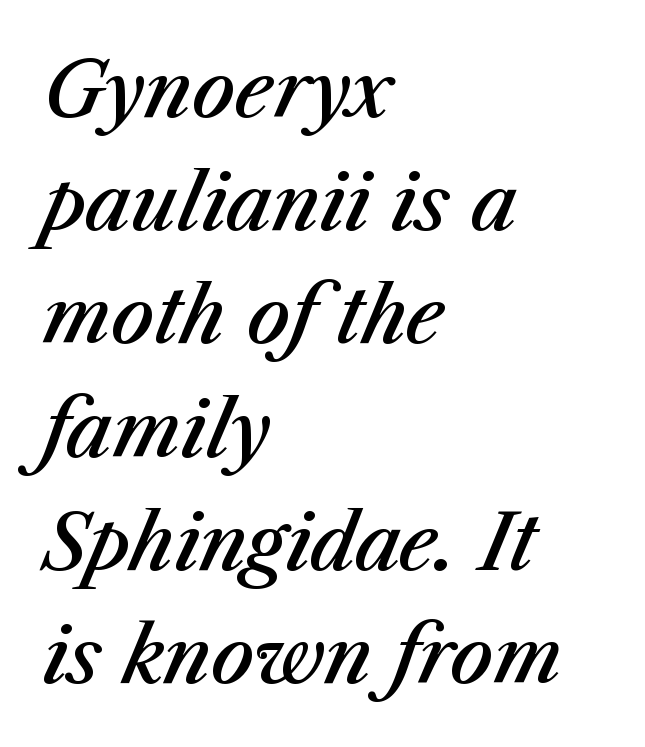
The paragraph shown leans on its left margin. The face used here is proportionally spaced, like ordinary book or web type. Descender tails drop into unmarked territory. Horizontal bands of white between lines are of average thickness.
